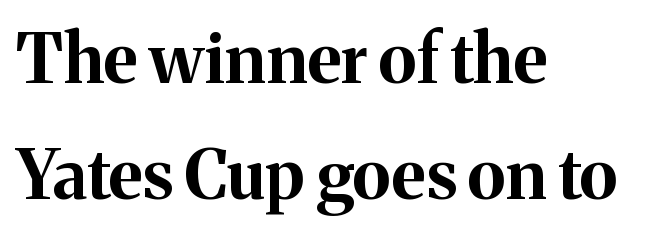
The image shows 68 px bold serif type, upright; set left-aligned, line spacing 1.71x, normal letter spacing, not underlined; medium stroke contrast and a medium x-height.
